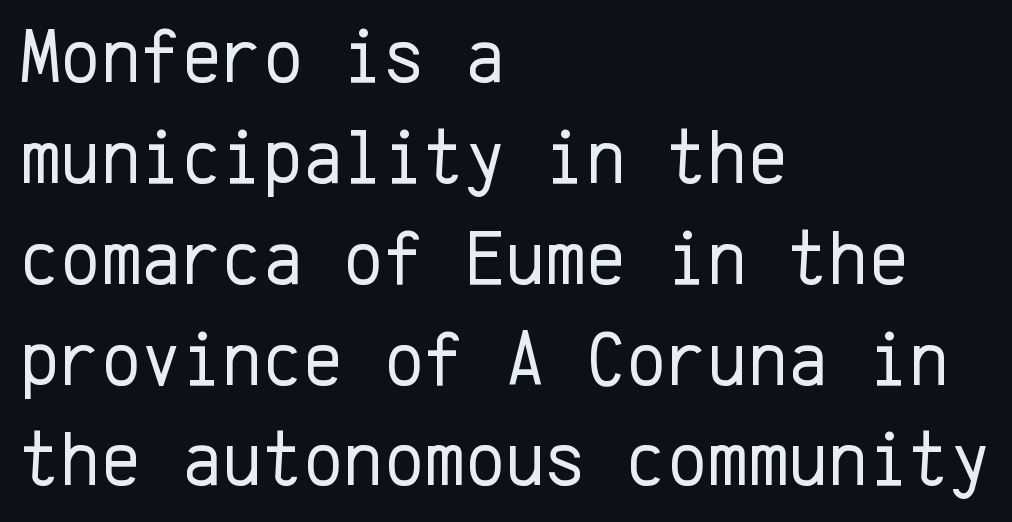
{"serif": "no", "italic": "no", "bold": "no", "weight": "regular", "width": "normal", "stroke_contrast": "low", "x_height": "medium", "monospaced": "yes", "underline": "no", "align": "left", "line_spacing": "normal", "line_spacing_ratio": 1.31, "letter_spacing": "normal", "letter_spacing_em": 0.0, "glyph_px": 77}
